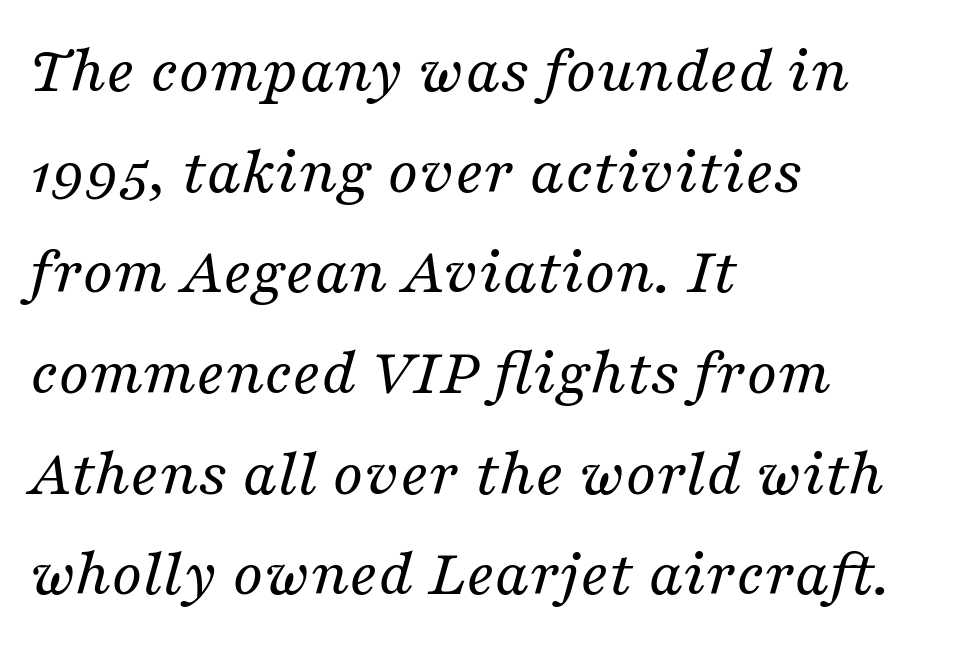
Bold? No — there's no thickening of the strokes. This sample has the flowing, uneven cadence of proportional lettering. Does the leading feel generous? No, just average. The passage shown leans; its letterforms are oblique. Descender tails drop into unmarked territory.
